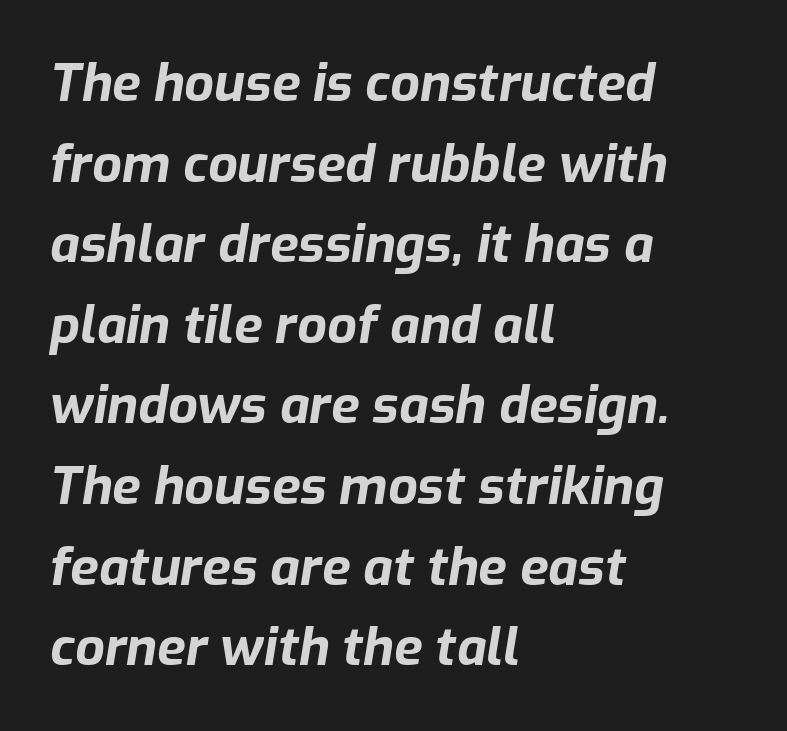
Look at the tracking — it's just the regular setting, nothing added. The whole block is typeset with a tilt. The letters advance in unequal steps, a hallmark of proportional type. I'd describe the lettering as bold — thick and assertive.
